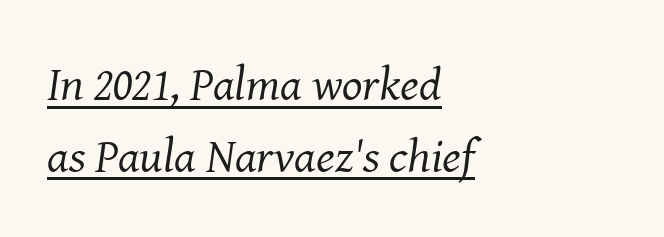
Q: Is the text bold? A: No.
Q: Is the text italic (slanted)? A: Yes, it leans right by about 8 degrees.
Q: Is the typeface a serif or a sans-serif typeface? A: Serif.
Q: Is the text underlined? A: Yes.
Q: How is the paragraph aligned? A: Left-aligned.
Q: Is the spacing between letters normal or unusually wide? A: Normal.
Q: Is the spacing between lines tight, normal or loose? A: Normal.
Q: Width (condensed, normal, or wide)? A: Normal.
Q: Stroke contrast? A: Medium.
Q: x-height? A: Medium.
Q: Monospaced? A: No.
